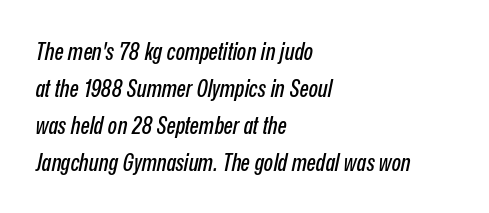
The image shows 24 px text type, italic (leaning right); set left-aligned, normal line spacing (1.54x), normal letter spacing, not underlined.
